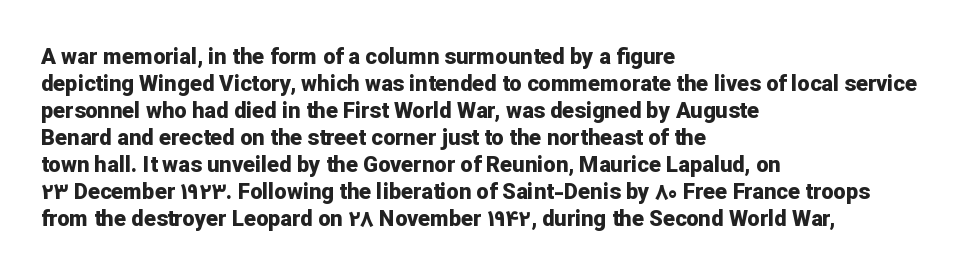
The image shows 22 px bold type, upright; set left-aligned, line spacing 1.23x, normal letter spacing, not underlined.
